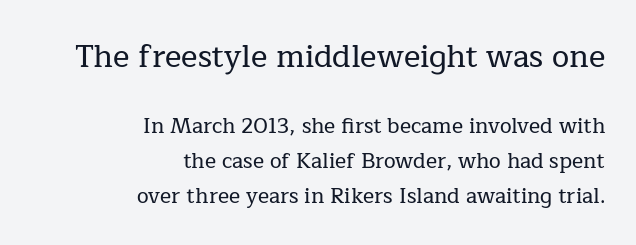
Bare-footed words on every line. Regarding leading, the lines here are spaced in the standard way. Where is the straight margin? On the right. The horizontal fit of the characters is conventional and even.
